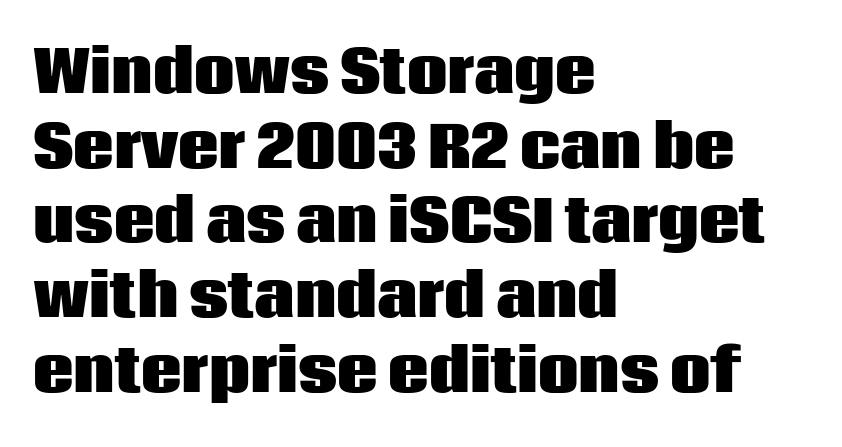
Q: Is the text bold? A: Yes.
Q: Is the text italic (slanted)? A: No, it is upright.
Q: Is the typeface a serif or a sans-serif typeface? A: Sans-serif.
Q: Is the text underlined? A: No.
Q: How is the paragraph aligned? A: Left-aligned.
Q: Is the spacing between letters normal or unusually wide? A: Normal.
Q: Is the spacing between lines tight, normal or loose? A: Normal.
Q: Width (condensed, normal, or wide)? A: Normal.
Q: Stroke contrast? A: Low.
Q: x-height? A: Large.
Q: Monospaced? A: No.
